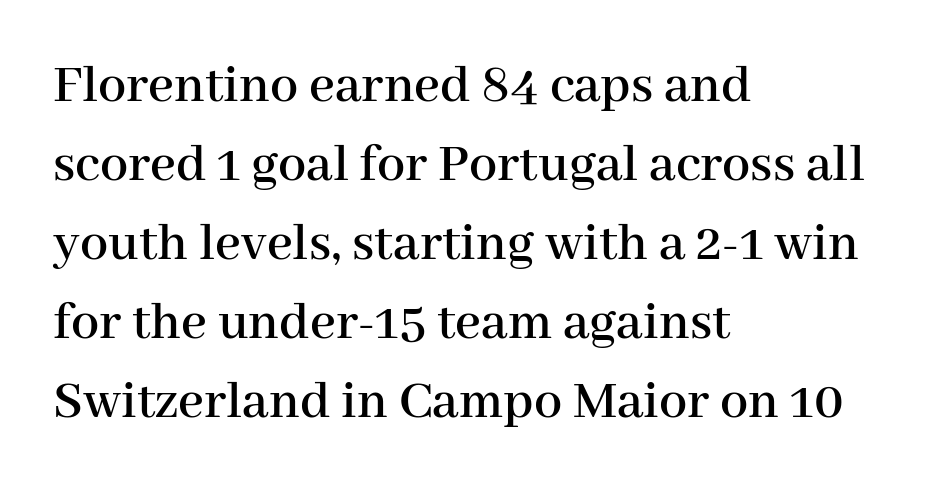
Posture: upright roman. The designer left line spacing at the default. Regarding serifs, this sample has them. The area under the type is left untouched.
